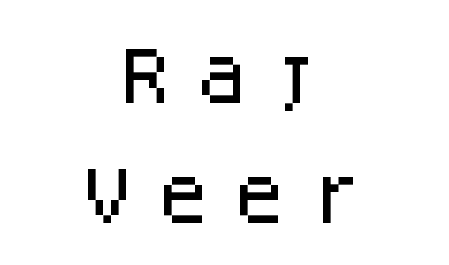
{"serif": "no", "italic": "no", "width": "normal", "stroke_contrast": "low", "x_height": "large", "monospaced": "yes", "underline": "no", "align": "center", "line_spacing": "loose", "line_spacing_ratio": 1.96, "letter_spacing": "wide", "letter_spacing_em": 0.25, "glyph_px": 61}
